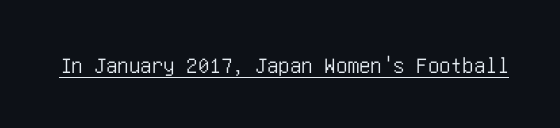
Q: Is the text italic (slanted)? A: No, it is upright.
Q: Is the text underlined? A: Yes.
Q: Is the spacing between letters normal or unusually wide? A: Normal.
